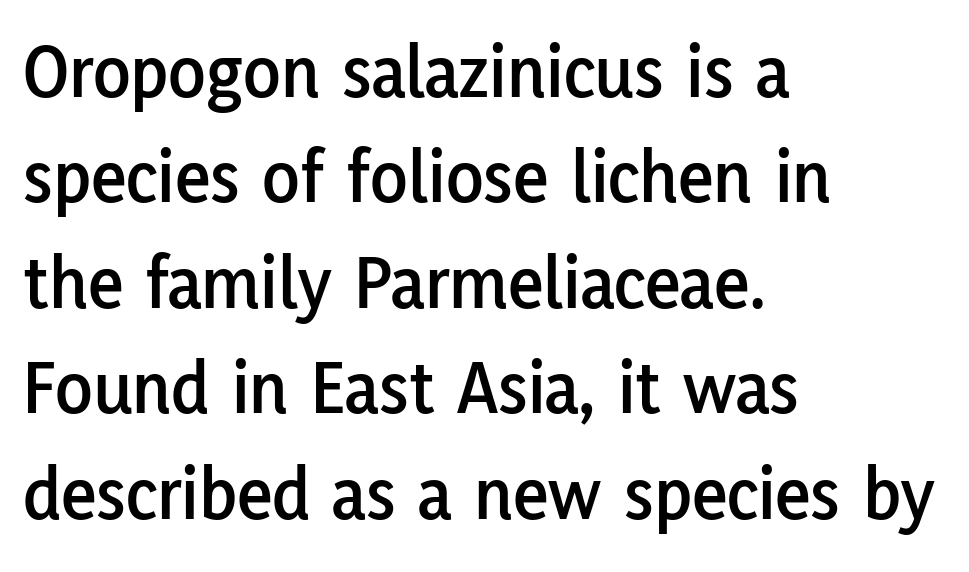
Q: Is the text italic (slanted)? A: No, it is upright.
Q: Is the typeface a serif or a sans-serif typeface? A: Sans-serif.
Q: Is the text underlined? A: No.
Q: How is the paragraph aligned? A: Left-aligned.
Q: Is the spacing between letters normal or unusually wide? A: Normal.
Q: Is the spacing between lines tight, normal or loose? A: Normal.
Q: Width (condensed, normal, or wide)? A: Normal.
Q: Stroke contrast? A: Low.
Q: x-height? A: Medium.
Q: Monospaced? A: No.
